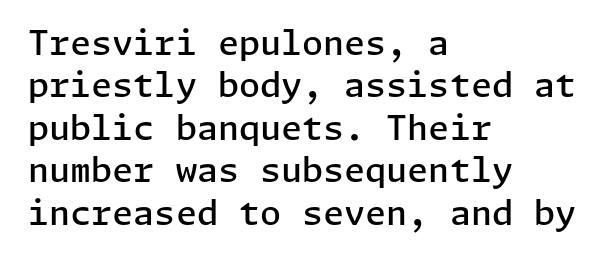
{"serif": "no", "italic": "no", "bold": "semi", "weight": "semibold", "width": "normal", "stroke_contrast": "low", "x_height": "medium", "underline": "no", "align": "left", "line_spacing": "normal", "line_spacing_ratio": 1.25, "letter_spacing": "normal", "letter_spacing_em": 0.0, "glyph_px": 34}
